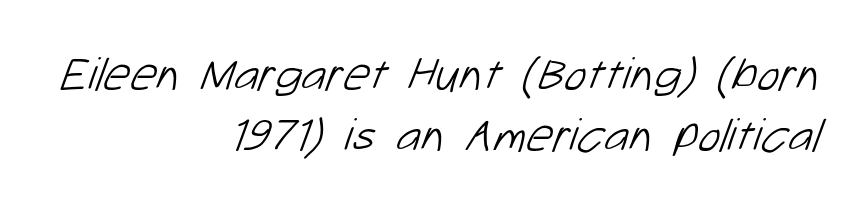
The image shows 47 px light sans-serif type; set right-aligned, normal line spacing (1.29x), normal letter spacing, not underlined; low stroke contrast and a medium x-height.
